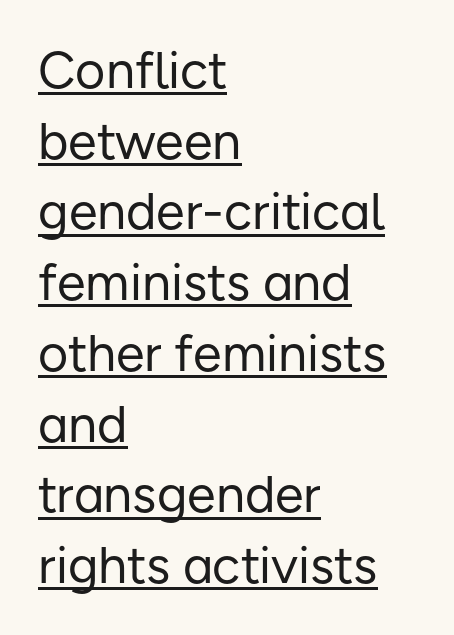
The image shows 52 px regular-weight sans-serif type, upright; set left-aligned, normal line spacing (1.36x), normal letter spacing, underlined; low stroke contrast and a medium x-height.
